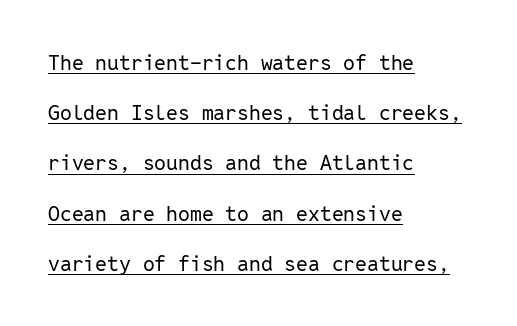
The image shows 21 px text type, upright; set left-aligned, loose line spacing (2.39x), normal letter spacing, underlined.
